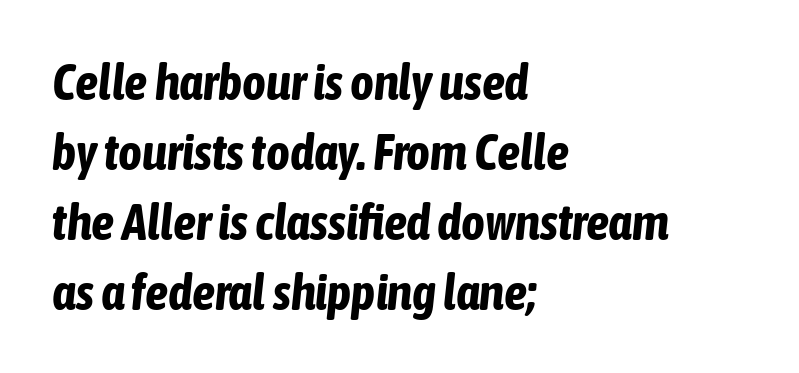
Q: Is the text bold? A: Yes.
Q: Is the text italic (slanted)? A: Yes, it leans right by about 6 degrees.
Q: Is the text underlined? A: No.
Q: How is the paragraph aligned? A: Left-aligned.
Q: Is the spacing between letters normal or unusually wide? A: Normal.
Q: Is the spacing between lines tight, normal or loose? A: Normal.
Q: Width (condensed, normal, or wide)? A: Condensed.
Q: Stroke contrast? A: Low.
Q: x-height? A: Medium.
Q: Monospaced? A: No.
